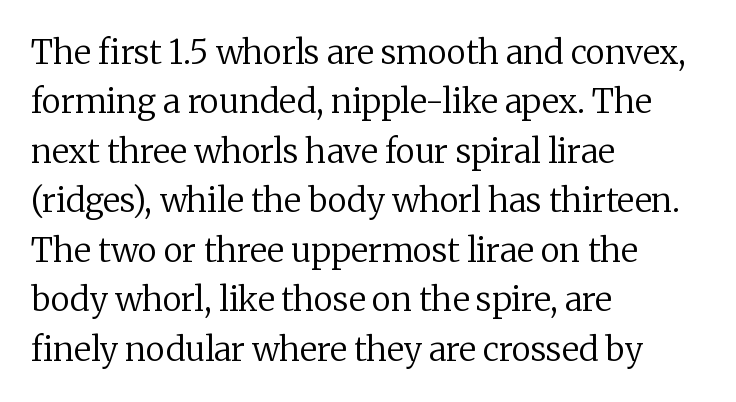
Q: Is the text bold? A: No.
Q: Is the text italic (slanted)? A: No, it is upright.
Q: Is the typeface a serif or a sans-serif typeface? A: Serif.
Q: Is the text underlined? A: No.
Q: How is the paragraph aligned? A: Left-aligned.
Q: Is the spacing between letters normal or unusually wide? A: Normal.
Q: Is the spacing between lines tight, normal or loose? A: Normal.
Q: Width (condensed, normal, or wide)? A: Normal.
Q: Stroke contrast? A: Low.
Q: x-height? A: Medium.
Q: Monospaced? A: No.
